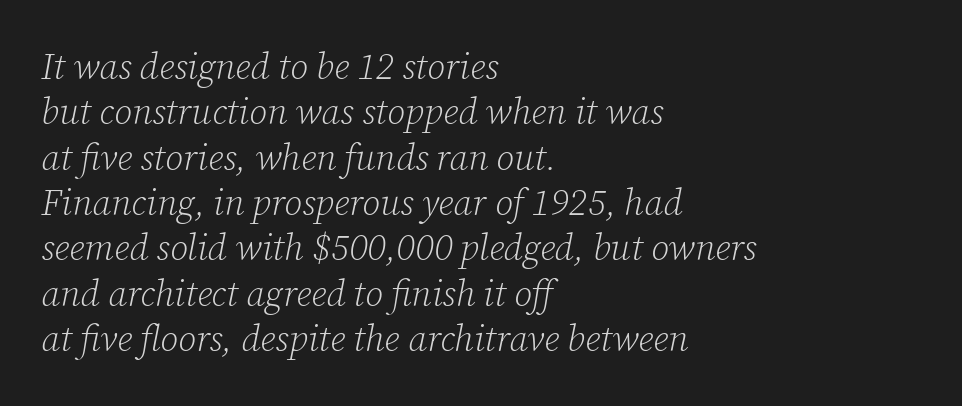
The image shows 36 px light serif type, italic (leaning right); set left-aligned, normal line spacing (1.26x), normal letter spacing, not underlined; low stroke contrast and a medium x-height.
